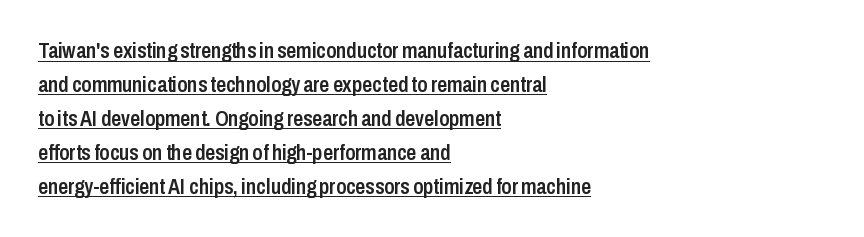
{"italic": "no", "bold": "semi", "underline": "yes", "align": "left", "line_spacing": "normal", "line_spacing_ratio": 1.54, "letter_spacing": "normal", "letter_spacing_em": 0.0, "glyph_px": 22}
